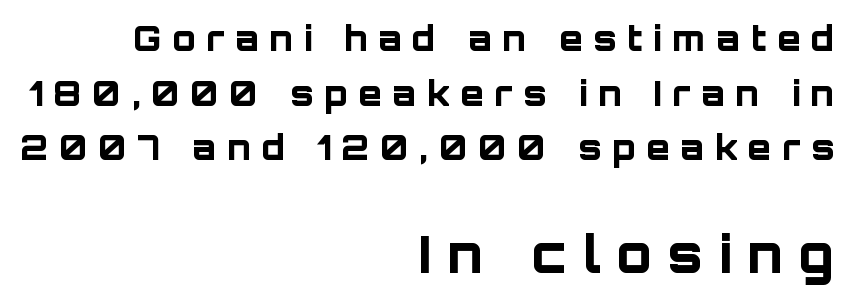
The typography opts for an upright posture over an oblique one. Tracking here is generous; glyphs stand well apart from one another. The leading is moderate, giving the passage an even texture. The face used here is proportionally spaced, like ordinary book or web type. A typesetter would label this face a sans.
